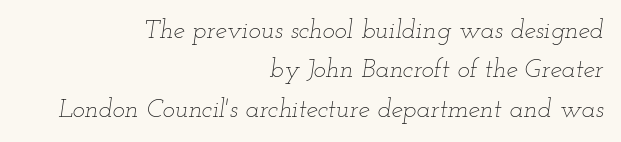
Q: Is the text bold? A: No.
Q: Is the text italic (slanted)? A: Yes, it leans right by about 12 degrees.
Q: Is the text underlined? A: No.
Q: How is the paragraph aligned? A: Right-aligned.
Q: Is the spacing between letters normal or unusually wide? A: Normal.
Q: Is the spacing between lines tight, normal or loose? A: Normal.
